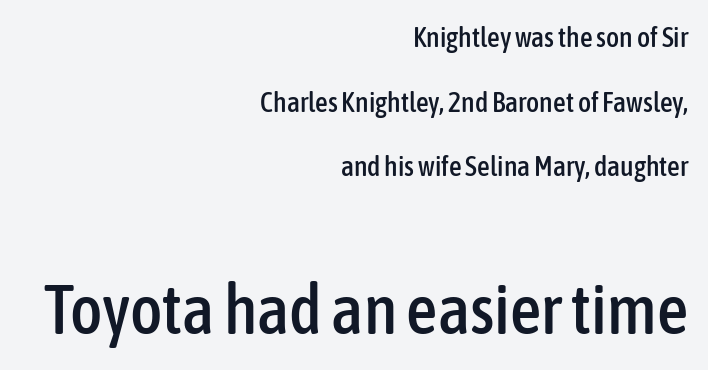
{"serif": "no", "italic": "no", "width": "condensed", "stroke_contrast": "low", "x_height": "medium", "monospaced": "no", "underline": "no", "align": "right", "line_spacing": "loose", "line_spacing_ratio": 2.31, "letter_spacing": "normal", "letter_spacing_em": 0.0, "larger_block": "second", "size_ratio": 2.46, "glyph_px": 69}
